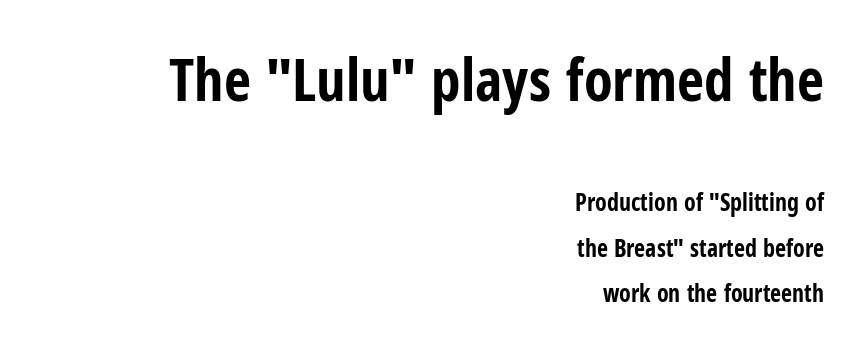
{"serif": "no", "italic": "no", "bold": "yes", "weight": "bold", "width": "condensed", "stroke_contrast": "low", "x_height": "medium", "monospaced": "no", "underline": "no", "align": "right", "line_spacing": "loose", "line_spacing_ratio": 1.9, "letter_spacing": "normal", "letter_spacing_em": 0.0, "larger_block": "first", "size_ratio": 2.46, "glyph_px": 59}
